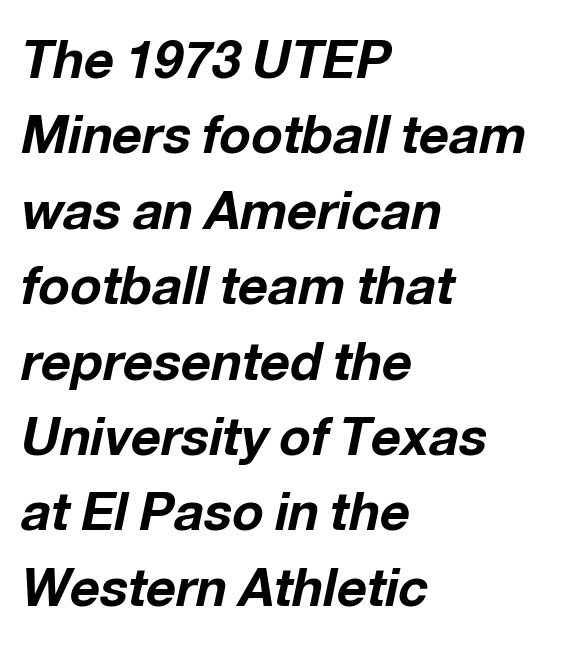
The image shows 52 px bold type, italic (leaning right); set left-aligned, normal line spacing (1.45x), normal letter spacing, not underlined; low stroke contrast and a medium x-height.
